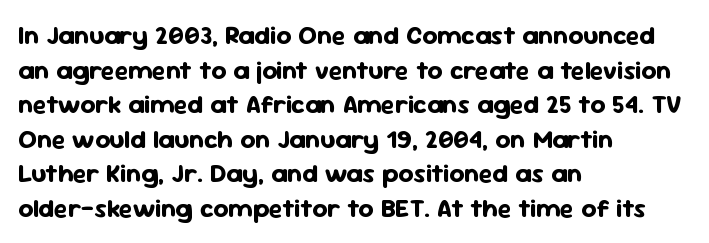
Q: Is the text bold? A: Yes.
Q: Is the text italic (slanted)? A: No, it is upright.
Q: Is the text underlined? A: No.
Q: How is the paragraph aligned? A: Left-aligned.
Q: Is the spacing between letters normal or unusually wide? A: Normal.
Q: Is the spacing between lines tight, normal or loose? A: Normal.
